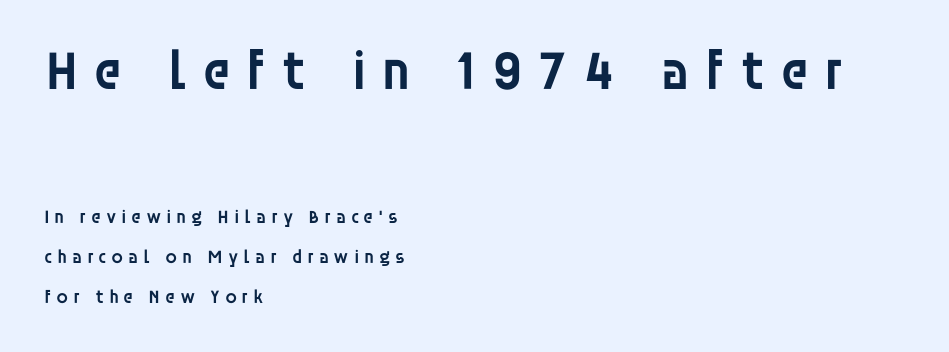
Baseline-to-baseline distance is far greater than the letter height. Is the lower block the larger one? No — the upper block carries the bigger type. What stands out about the letter spacing? Its width — letters are far apart. Varying glyph widths throughout — classic text-font behaviour. Notice how the stems are strictly vertical — no italics here.
